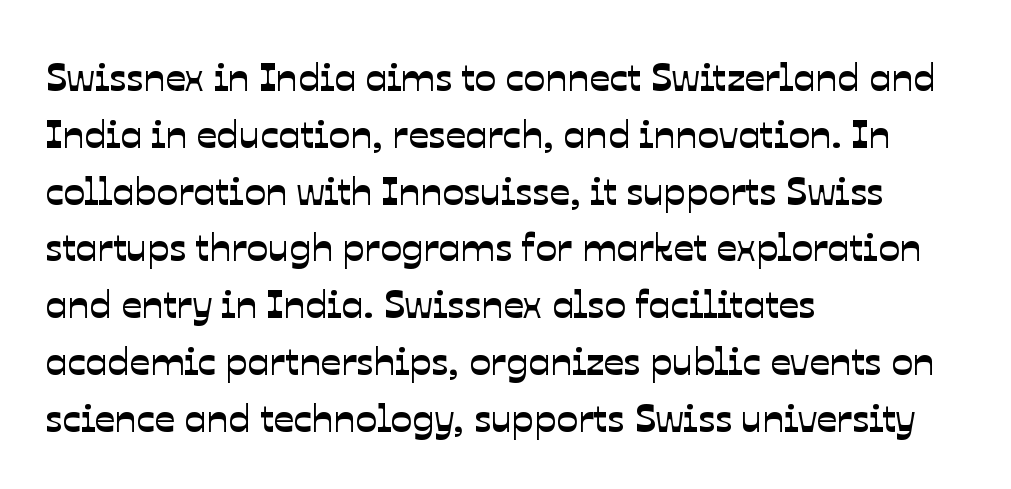
{"serif": "no", "width": "normal", "stroke_contrast": "low", "x_height": "medium", "monospaced": "no", "underline": "no", "align": "left", "line_spacing": "normal", "line_spacing_ratio": 1.42, "letter_spacing": "normal", "letter_spacing_em": 0.0, "glyph_px": 40}
